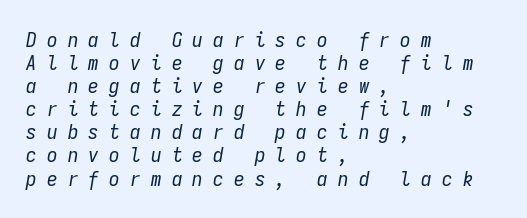
The image shows 21 px text type, italic (leaning right); set left-aligned, tight line spacing (1.1x), unusually wide letter spacing (+0.49 em), not underlined.
